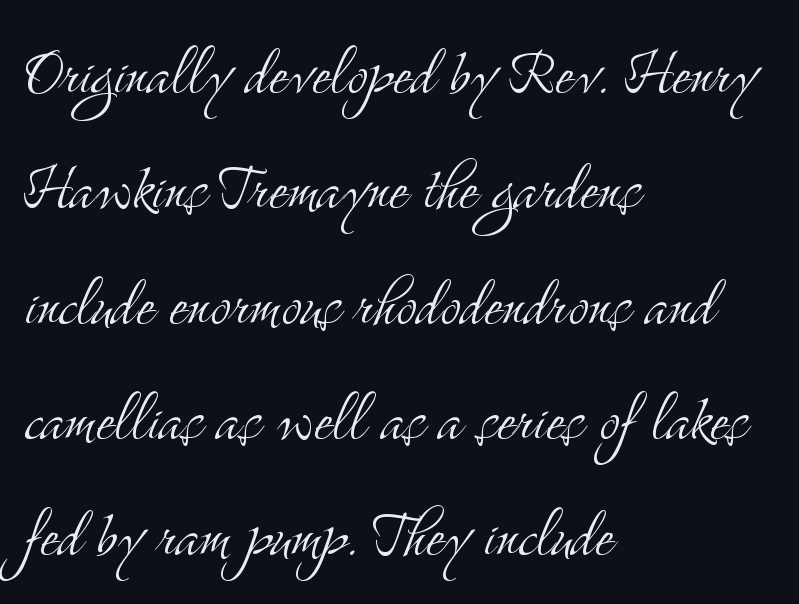
{"serif": "yes", "bold": "no", "weight": "light", "width": "condensed", "stroke_contrast": "medium", "x_height": "small", "monospaced": "no", "underline": "no", "align": "left", "line_spacing": "normal", "line_spacing_ratio": 1.5, "letter_spacing": "normal", "letter_spacing_em": 0.0, "glyph_px": 77}
